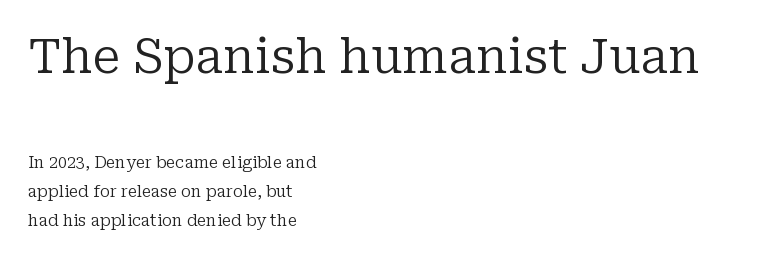
{"serif": "yes", "italic": "no", "bold": "no", "weight": "regular", "width": "normal", "stroke_contrast": "low", "x_height": "medium", "monospaced": "no", "underline": "no", "align": "left", "line_spacing_ratio": 1.81, "letter_spacing": "normal", "letter_spacing_em": 0.0, "larger_block": "first", "size_ratio": 3.0, "glyph_px": 48}
